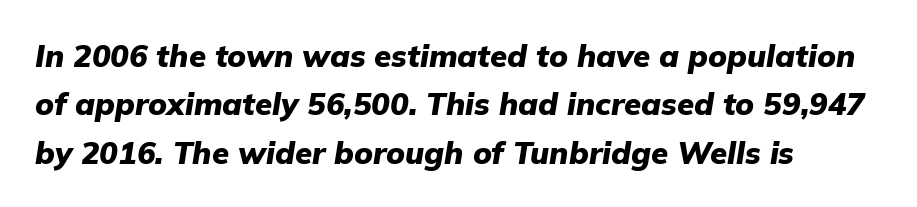
The image shows 31 px heavy type, italic (leaning right); set left-aligned, normal line spacing (1.56x), normal letter spacing, not underlined; low stroke contrast and a medium x-height.
